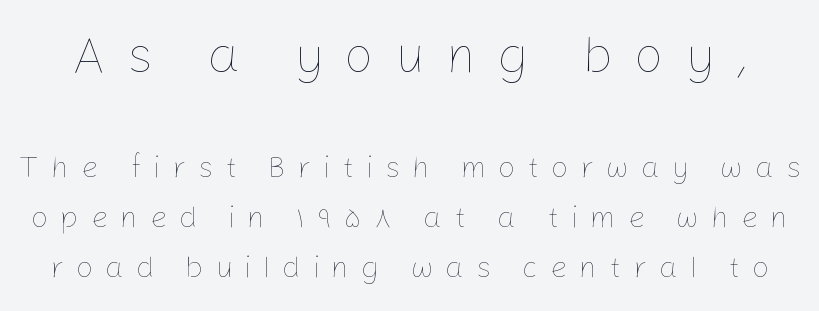
Q: Is the text bold? A: No.
Q: Is the text italic (slanted)? A: No, it is upright.
Q: Is the text underlined? A: No.
Q: Is the spacing between letters normal or unusually wide? A: Unusually wide.
Q: Is the spacing between lines tight, normal or loose? A: Normal.
Q: Which block of text is set in a larger size, the first (top) or the second (bottom)? A: The first (top) one.
Q: Width (condensed, normal, or wide)? A: Normal.
Q: Stroke contrast? A: Low.
Q: x-height? A: Medium.
Q: Monospaced? A: No.
